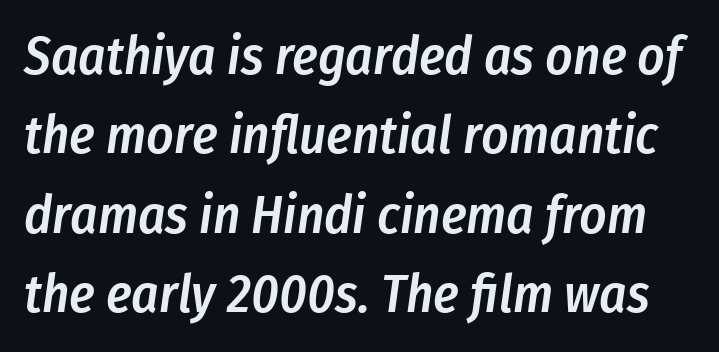
Q: Is the text bold? A: Semi-bold.
Q: Is the text italic (slanted)? A: Yes, it leans right by about 8 degrees.
Q: Is the text underlined? A: No.
Q: Is the spacing between letters normal or unusually wide? A: Normal.
Q: Is the spacing between lines tight, normal or loose? A: Normal.
Q: Width (condensed, normal, or wide)? A: Condensed.
Q: Stroke contrast? A: Low.
Q: x-height? A: Medium.
Q: Monospaced? A: No.
